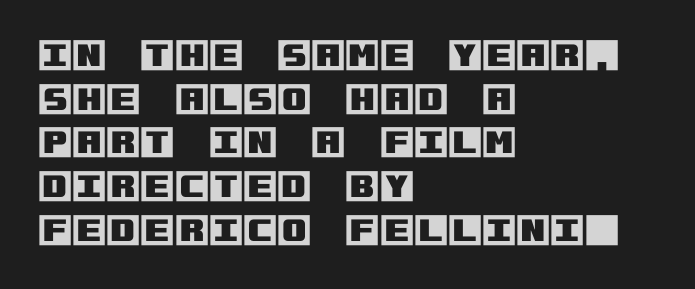
Q: Is the text italic (slanted)? A: No, it is upright.
Q: Is the text underlined? A: No.
Q: How is the paragraph aligned? A: Left-aligned.
Q: Is the spacing between letters normal or unusually wide? A: Normal.
Q: Is the spacing between lines tight, normal or loose? A: Normal.
Q: Width (condensed, normal, or wide)? A: Normal.
Q: x-height? A: Large.
